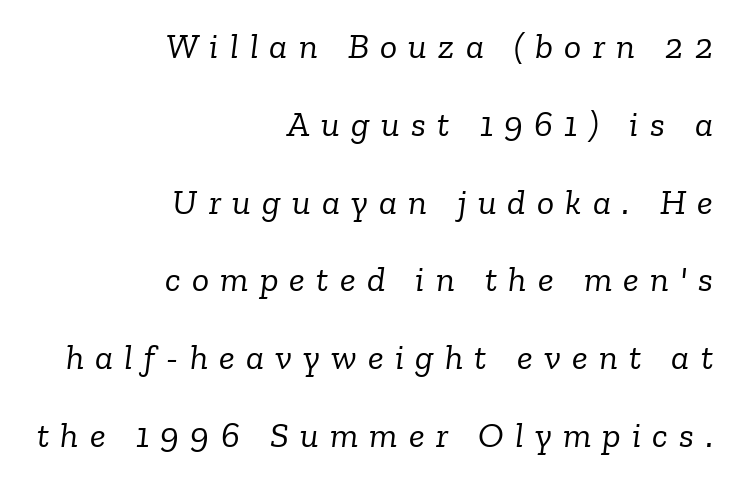
{"serif": "yes", "italic": "yes", "lean": "right", "slant_degrees": 6, "bold": "no", "weight": "light", "width": "normal", "stroke_contrast": "low", "x_height": "medium", "monospaced": "no", "underline": "no", "align": "right", "line_spacing": "loose", "line_spacing_ratio": 2.16, "letter_spacing": "wide", "letter_spacing_em": 0.31, "glyph_px": 36}
